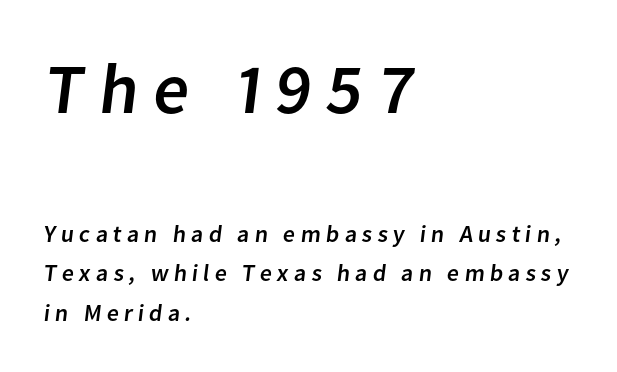
Display-style spreading of the glyphs; the letterfit is very open. The letters advance in unequal steps, a hallmark of proportional type. Underline: absent. Type size steps down from the first block to the second.
